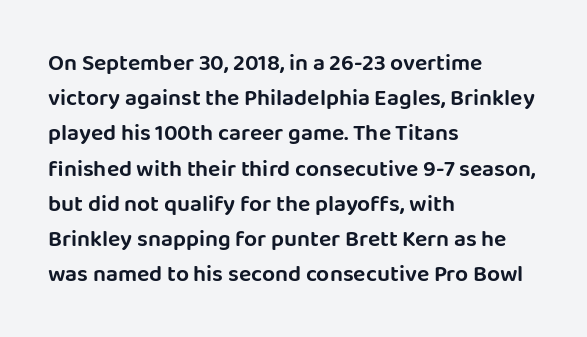
{"italic": "no", "underline": "no", "align": "left", "line_spacing": "normal", "line_spacing_ratio": 1.53, "letter_spacing": "normal", "letter_spacing_em": 0.0, "glyph_px": 23}
